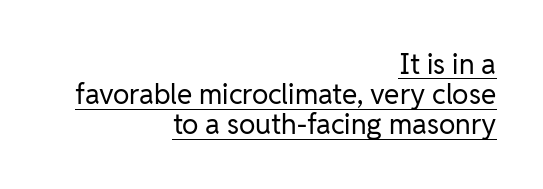
The letters carry no serifs — their stems end cleanly without finishing strokes. Does the copy run flush right? Yes — the right margin is perfectly even. The letters sit at their default tracking, neither squeezed nor spread. The type sits square on the baseline with zero lean. Note the varied advance widths — an 'i' is clearly narrower than an 'm'. Somebody hit Ctrl+U on this one — the words are underlined.
